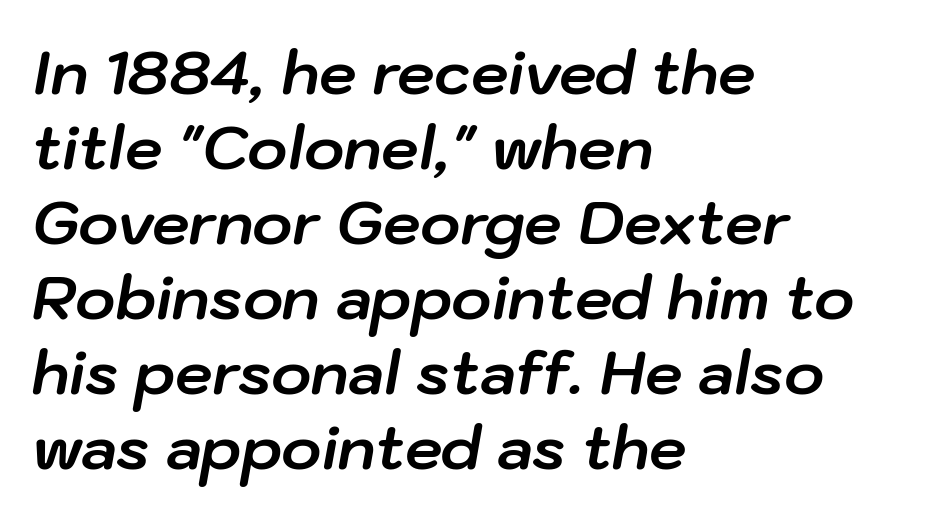
This rendering features lettering with no underline. Spacing between characters is what you'd get straight out of the box. Regular leading. Think of a printed novel: that variable character pitch is what you see here. Caption: multi-line text, flush left, ragged right. Plenty of ink on the page — the face is bold.
